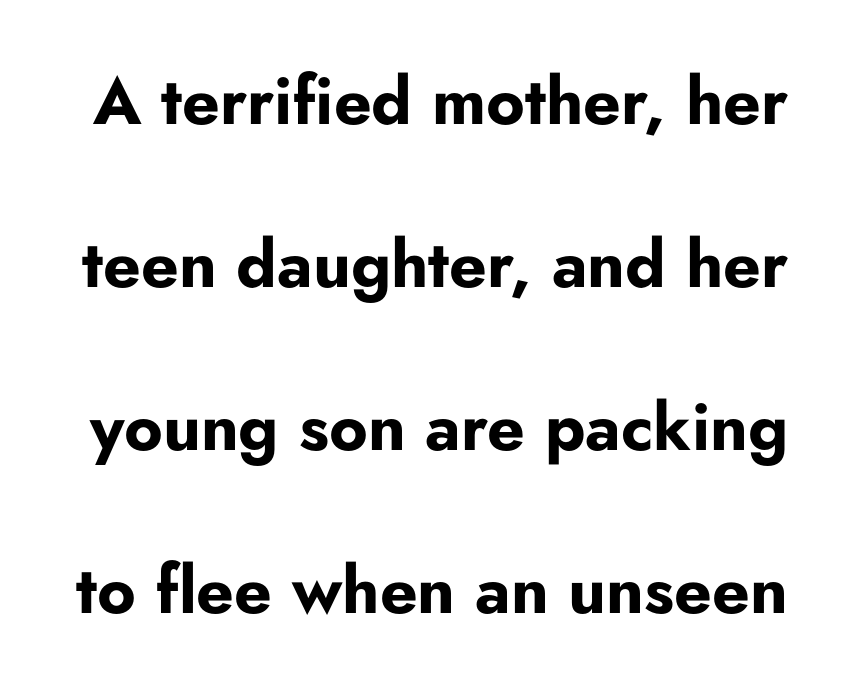
{"serif": "no", "italic": "no", "bold": "yes", "weight": "bold", "width": "normal", "stroke_contrast": "low", "x_height": "small", "monospaced": "no", "underline": "no", "line_spacing": "loose", "line_spacing_ratio": 2.47, "letter_spacing": "normal", "letter_spacing_em": 0.0, "glyph_px": 66}
